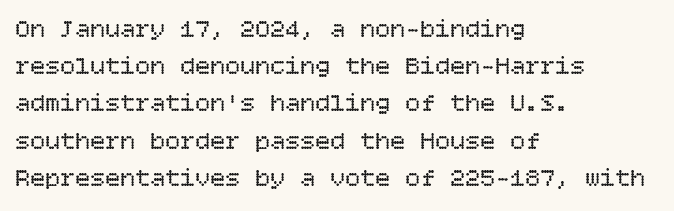
The image shows 25 px text type, upright; set left-aligned, normal line spacing (1.49x), normal letter spacing, not underlined.
